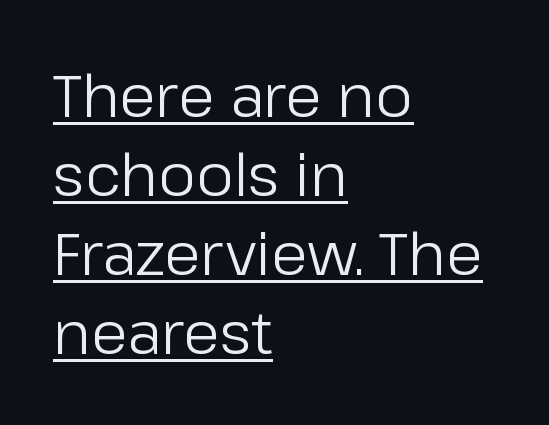
The image shows 59 px regular-weight sans-serif type, upright; set left-aligned, normal line spacing (1.34x), normal letter spacing, underlined; low stroke contrast and a medium x-height.
